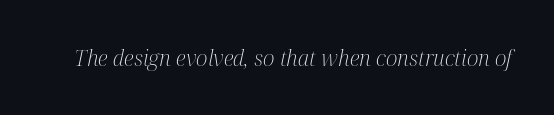
{"italic": "yes", "lean": "right", "slant_degrees": 12, "bold": "no", "underline": "no", "letter_spacing": "normal", "letter_spacing_em": 0.0, "glyph_px": 22}
